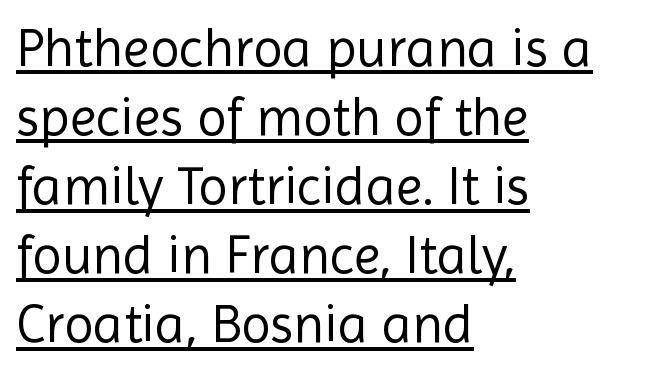
Q: Is the text bold? A: No.
Q: Is the text italic (slanted)? A: No, it is upright.
Q: Is the typeface a serif or a sans-serif typeface? A: Sans-serif.
Q: Is the text underlined? A: Yes.
Q: How is the paragraph aligned? A: Left-aligned.
Q: Is the spacing between letters normal or unusually wide? A: Normal.
Q: Is the spacing between lines tight, normal or loose? A: Normal.
Q: Width (condensed, normal, or wide)? A: Normal.
Q: x-height? A: Medium.
Q: Monospaced? A: No.
